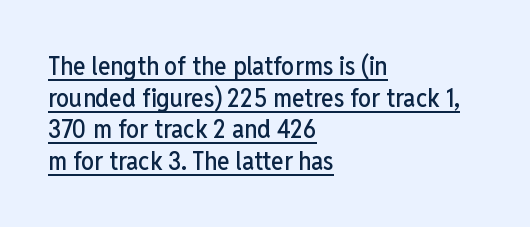
{"italic": "no", "underline": "yes", "align": "left", "line_spacing_ratio": 1.22, "letter_spacing": "normal", "letter_spacing_em": 0.0, "glyph_px": 26}
